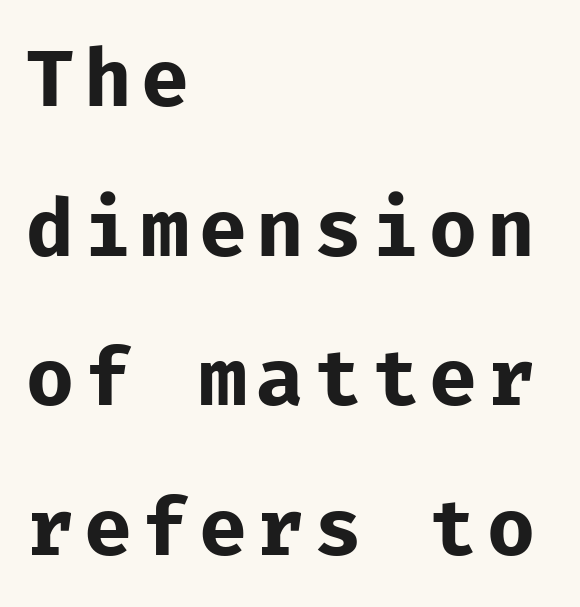
Q: Is the text bold? A: No.
Q: Is the text italic (slanted)? A: No, it is upright.
Q: Is the typeface a serif or a sans-serif typeface? A: Sans-serif.
Q: Is the text underlined? A: No.
Q: How is the paragraph aligned? A: Left-aligned.
Q: Width (condensed, normal, or wide)? A: Normal.
Q: Stroke contrast? A: Low.
Q: x-height? A: Medium.
Q: Monospaced? A: Yes.
